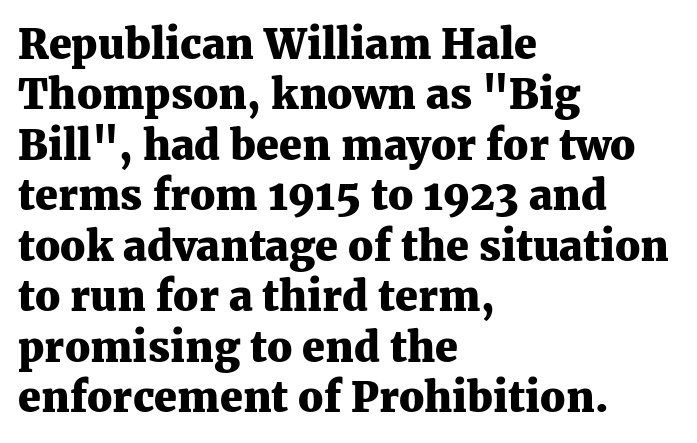
The image shows 41 px heavy serif type, upright; set left-aligned, line spacing 1.23x, normal letter spacing, not underlined; medium stroke contrast and a medium x-height.
